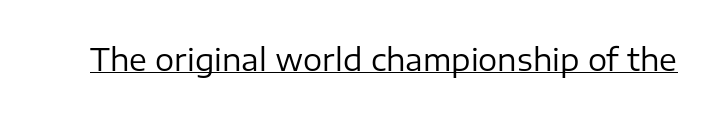
Q: Is the text bold? A: No.
Q: Is the text italic (slanted)? A: No, it is upright.
Q: Is the typeface a serif or a sans-serif typeface? A: Sans-serif.
Q: Is the text underlined? A: Yes.
Q: Is the spacing between letters normal or unusually wide? A: Normal.
Q: Width (condensed, normal, or wide)? A: Normal.
Q: Stroke contrast? A: Low.
Q: x-height? A: Medium.
Q: Monospaced? A: No.
